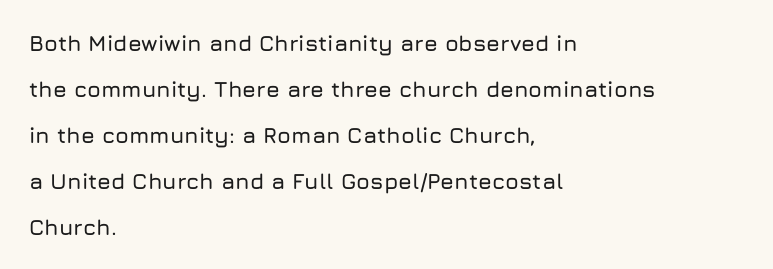
{"italic": "no", "underline": "no", "align": "left", "line_spacing": "loose", "line_spacing_ratio": 2.09, "letter_spacing": "normal", "letter_spacing_em": 0.0, "glyph_px": 22}
